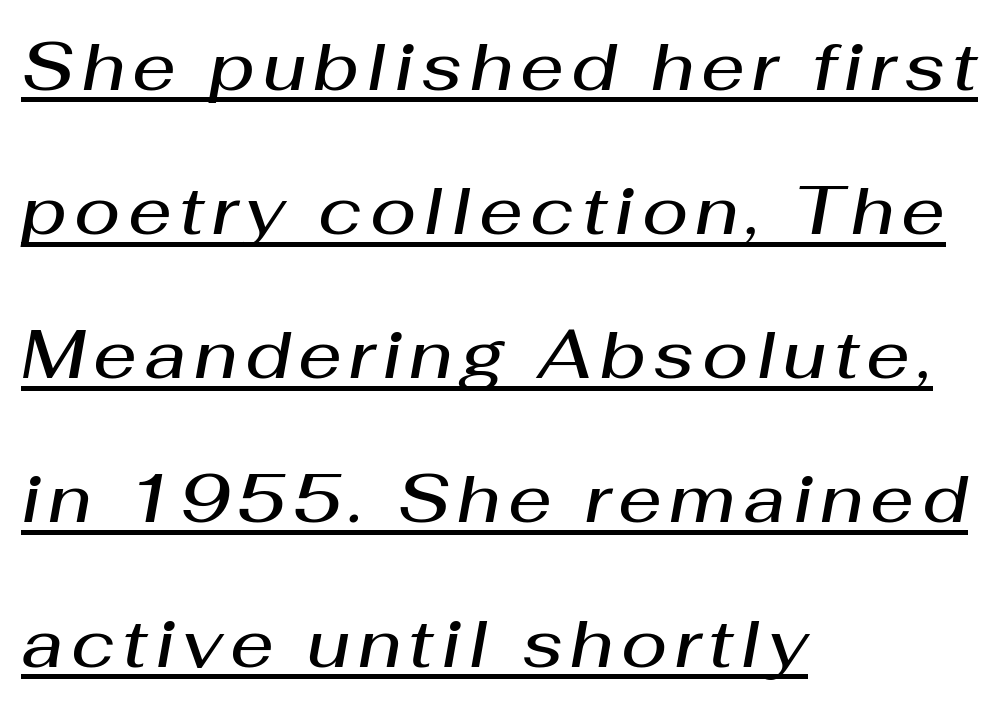
{"italic": "yes", "lean": "right", "slant_degrees": 10, "bold": "semi", "weight": "semibold", "width": "normal", "stroke_contrast": "medium", "x_height": "medium", "monospaced": "no", "underline": "yes", "align": "left", "line_spacing": "loose", "line_spacing_ratio": 2.12, "glyph_px": 68}
